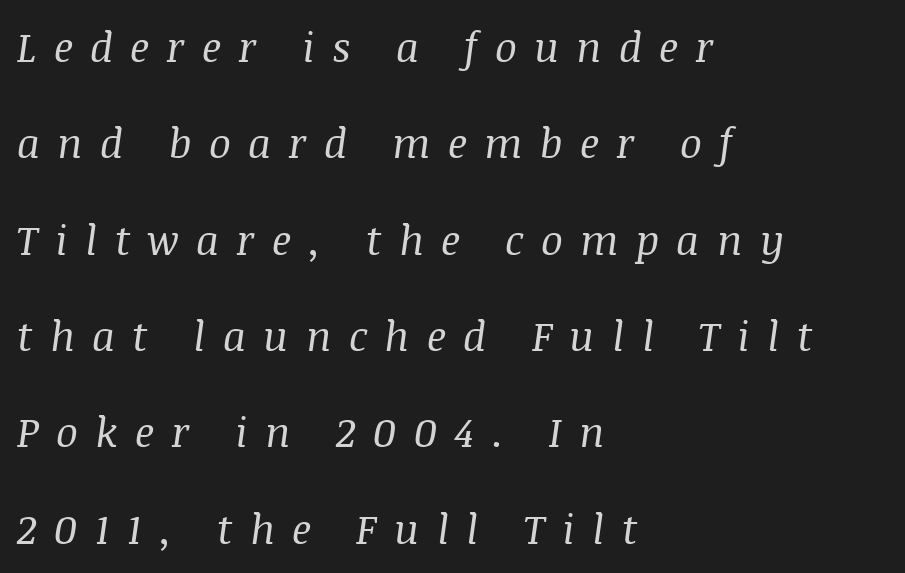
Q: Is the text bold? A: No.
Q: Is the text italic (slanted)? A: Yes, it leans right by about 8 degrees.
Q: Is the typeface a serif or a sans-serif typeface? A: Serif.
Q: Is the text underlined? A: No.
Q: How is the paragraph aligned? A: Left-aligned.
Q: Is the spacing between letters normal or unusually wide? A: Unusually wide.
Q: Is the spacing between lines tight, normal or loose? A: Loose.
Q: Width (condensed, normal, or wide)? A: Normal.
Q: Stroke contrast? A: Medium.
Q: x-height? A: Large.
Q: Monospaced? A: No.
